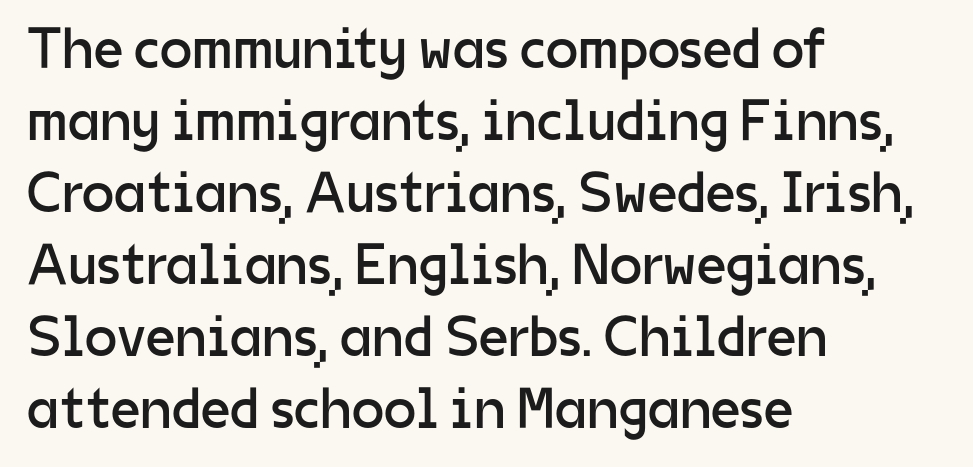
The image shows 58 px regular-weight sans-serif type, upright; set left-aligned, line spacing 1.24x, normal letter spacing, not underlined; low stroke contrast and a medium x-height.
